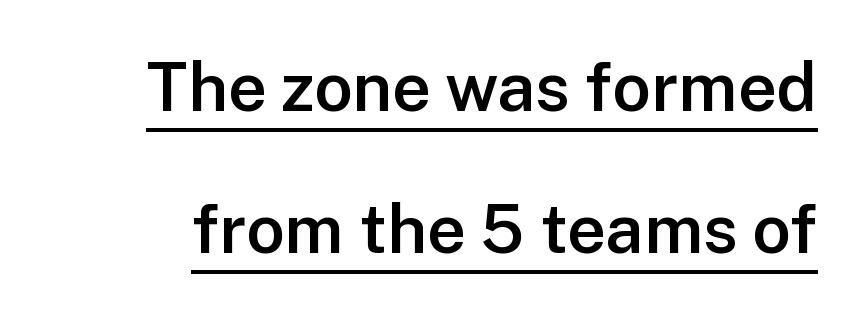
Q: Is the text bold? A: Semi-bold.
Q: Is the text italic (slanted)? A: No, it is upright.
Q: Is the typeface a serif or a sans-serif typeface? A: Sans-serif.
Q: Is the text underlined? A: Yes.
Q: Is the spacing between letters normal or unusually wide? A: Normal.
Q: Is the spacing between lines tight, normal or loose? A: Loose.
Q: Width (condensed, normal, or wide)? A: Normal.
Q: Stroke contrast? A: Low.
Q: x-height? A: Medium.
Q: Monospaced? A: No.
